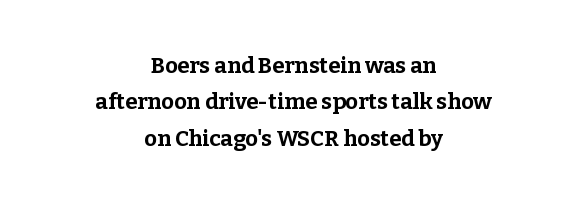
{"italic": "no", "bold": "yes", "underline": "no", "align": "center", "line_spacing": "normal", "line_spacing_ratio": 1.65, "letter_spacing": "normal", "letter_spacing_em": 0.0, "glyph_px": 22}
